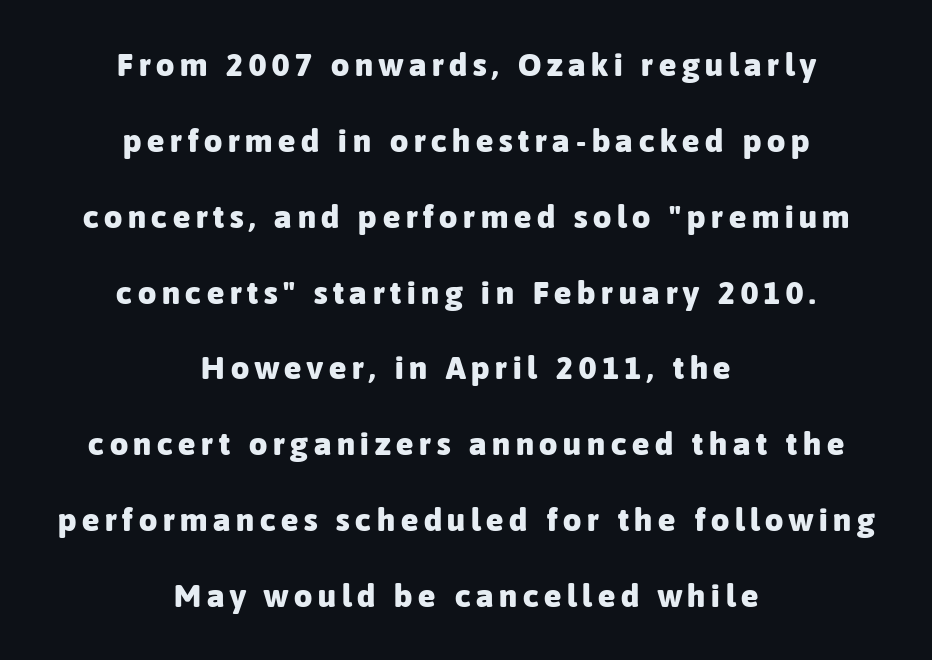
{"serif": "no", "italic": "no", "bold": "yes", "weight": "heavy", "width": "normal", "stroke_contrast": "low", "x_height": "medium", "monospaced": "no", "underline": "no", "align": "center", "line_spacing": "loose", "line_spacing_ratio": 2.37, "glyph_px": 32}
